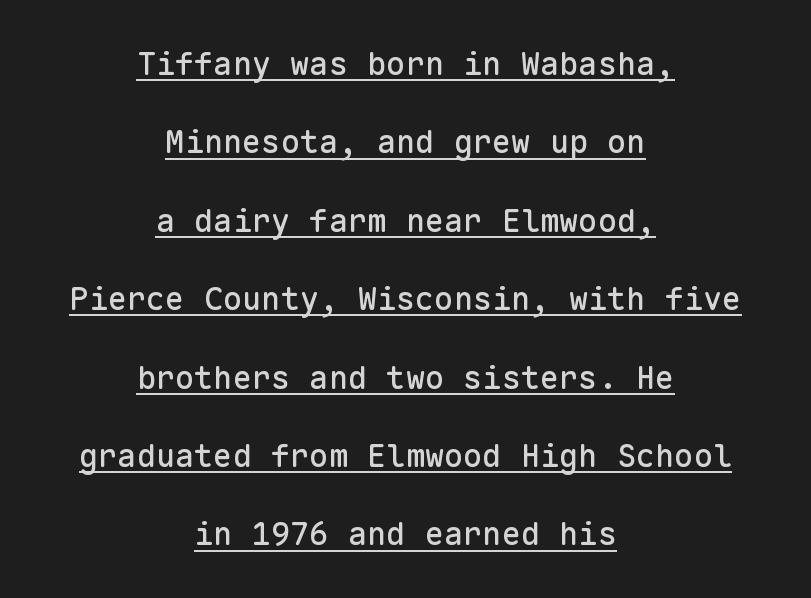
Q: Is the text italic (slanted)? A: No, it is upright.
Q: Is the typeface a serif or a sans-serif typeface? A: Sans-serif.
Q: Is the text underlined? A: Yes.
Q: How is the paragraph aligned? A: Centered.
Q: Is the spacing between letters normal or unusually wide? A: Normal.
Q: Is the spacing between lines tight, normal or loose? A: Loose.
Q: Width (condensed, normal, or wide)? A: Normal.
Q: Stroke contrast? A: Low.
Q: x-height? A: Medium.
Q: Monospaced? A: Yes.
